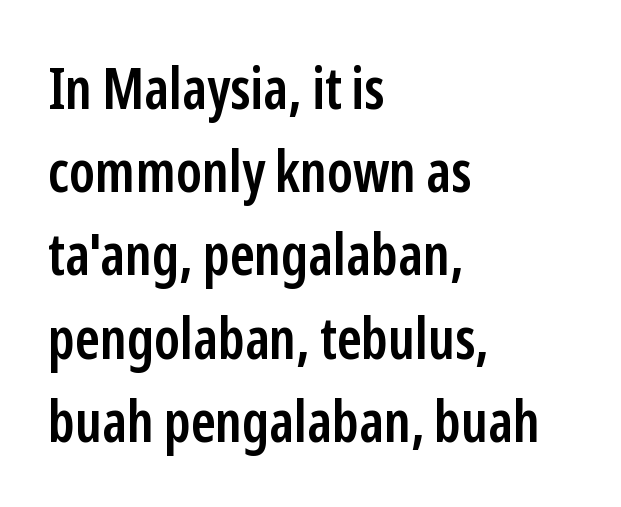
The image shows 57 px semibold, condensed sans-serif type, upright; set left-aligned, normal line spacing (1.46x), normal letter spacing, not underlined; low stroke contrast and a medium x-height.
